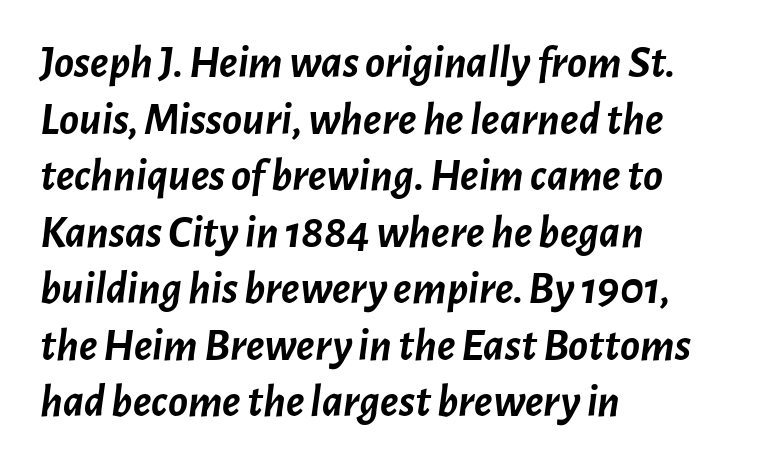
The image shows 46 px semibold type, italic (leaning right); set left-aligned, line spacing 1.23x, normal letter spacing, not underlined; low stroke contrast and a medium x-height.
